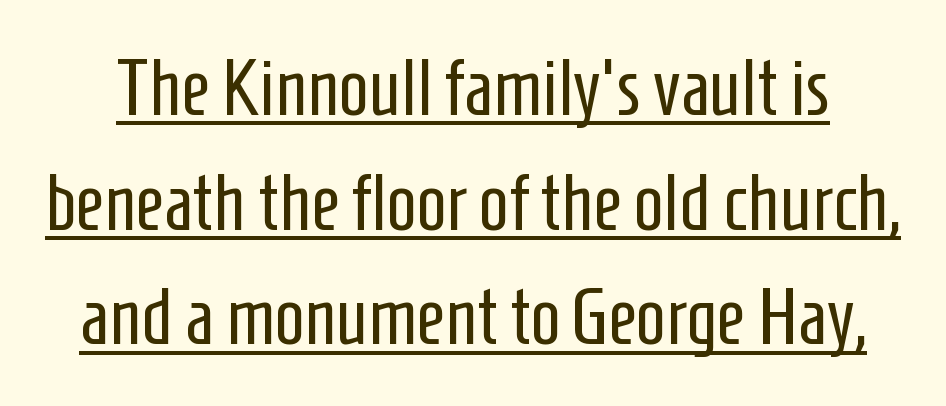
Note the varied advance widths — an 'i' is clearly narrower than an 'm'. Is there any slant? The stems are plumb. Tracking value appears to be zero — textbook default spacing. Interline gaps are of average width in this sample. The glyphs are accompanied by a horizontal stroke just below them.
